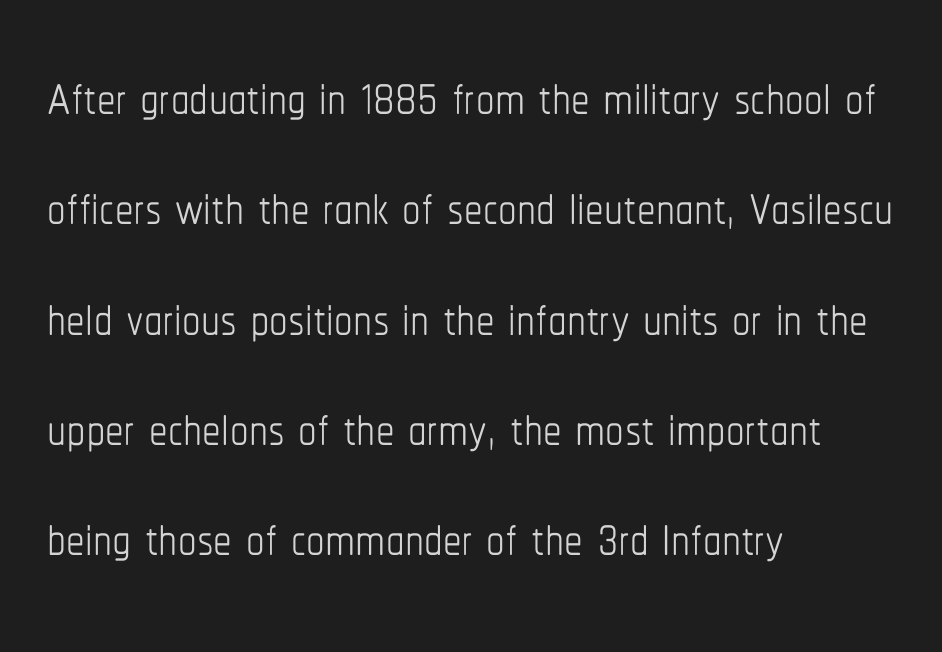
{"italic": "no", "bold": "no", "weight": "thin", "width": "condensed", "stroke_contrast": "low", "x_height": "medium", "monospaced": "no", "underline": "no", "align": "left", "line_spacing": "normal", "line_spacing_ratio": 1.49, "letter_spacing": "normal", "letter_spacing_em": 0.0, "glyph_px": 74}
